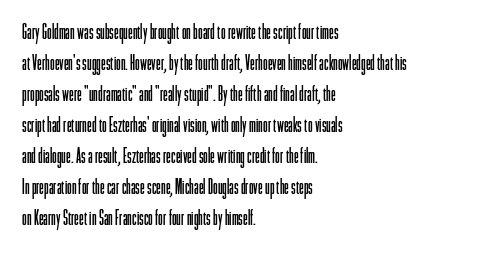
{"italic": "no", "bold": "no", "underline": "no", "align": "left", "line_spacing": "normal", "line_spacing_ratio": 1.48, "letter_spacing": "normal", "letter_spacing_em": 0.0, "glyph_px": 21}
